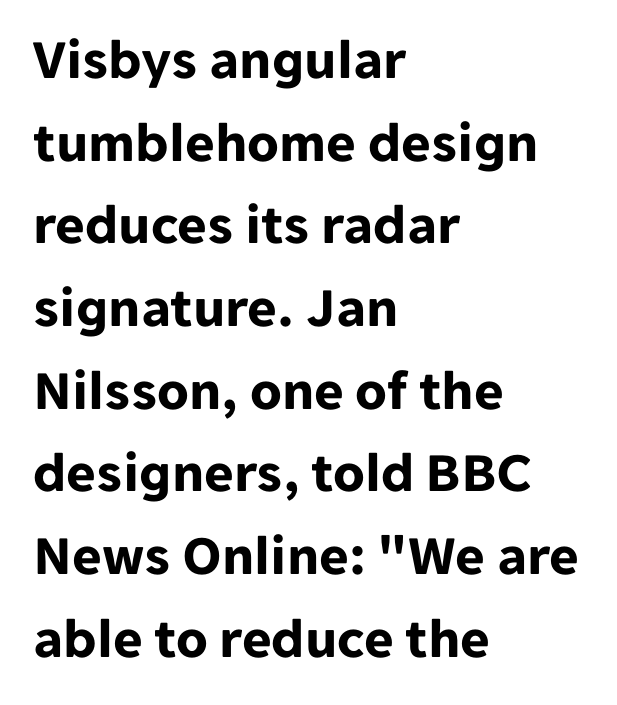
Q: Is the text bold? A: Yes.
Q: Is the text italic (slanted)? A: No, it is upright.
Q: Is the typeface a serif or a sans-serif typeface? A: Sans-serif.
Q: Is the text underlined? A: No.
Q: How is the paragraph aligned? A: Left-aligned.
Q: Is the spacing between letters normal or unusually wide? A: Normal.
Q: Is the spacing between lines tight, normal or loose? A: Normal.
Q: Width (condensed, normal, or wide)? A: Normal.
Q: Stroke contrast? A: Low.
Q: x-height? A: Medium.
Q: Monospaced? A: No.
